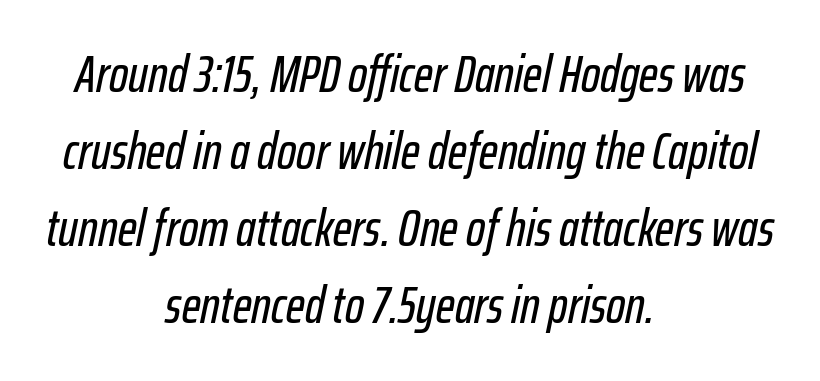
{"italic": "yes", "lean": "right", "slant_degrees": 12, "width": "condensed", "stroke_contrast": "low", "x_height": "medium", "monospaced": "no", "underline": "no", "align": "center", "line_spacing": "normal", "line_spacing_ratio": 1.51, "letter_spacing": "normal", "letter_spacing_em": 0.0, "glyph_px": 51}
